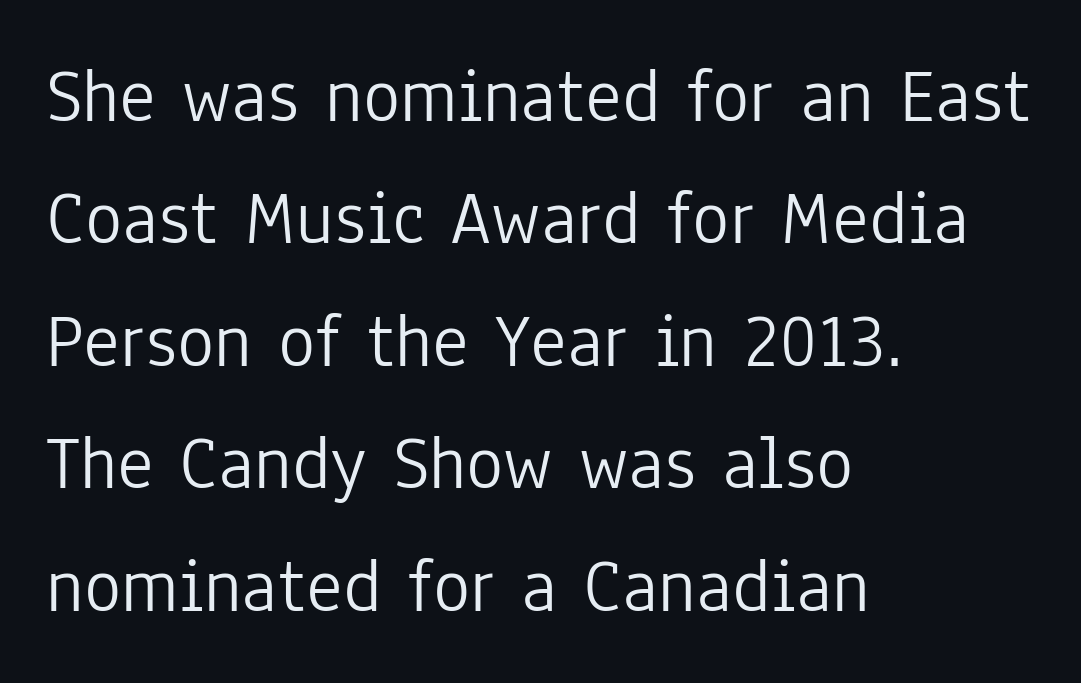
Q: Is the text bold? A: No.
Q: Is the text italic (slanted)? A: No, it is upright.
Q: Is the typeface a serif or a sans-serif typeface? A: Sans-serif.
Q: Is the text underlined? A: No.
Q: How is the paragraph aligned? A: Left-aligned.
Q: Is the spacing between letters normal or unusually wide? A: Normal.
Q: Is the spacing between lines tight, normal or loose? A: Normal.
Q: Width (condensed, normal, or wide)? A: Condensed.
Q: Stroke contrast? A: Low.
Q: x-height? A: Medium.
Q: Monospaced? A: No.
